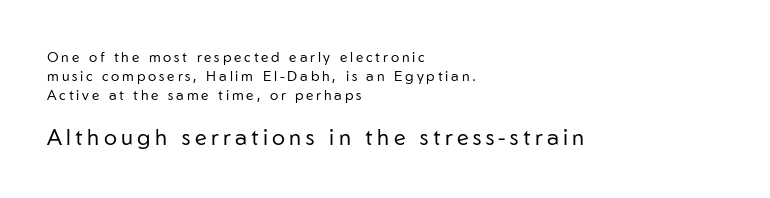
The image shows 22 px text type, upright; set left-aligned, normal line spacing (1.36x), unusually wide letter spacing (+0.2 em), not underlined; the second (bottom) block is 1.57x larger.
